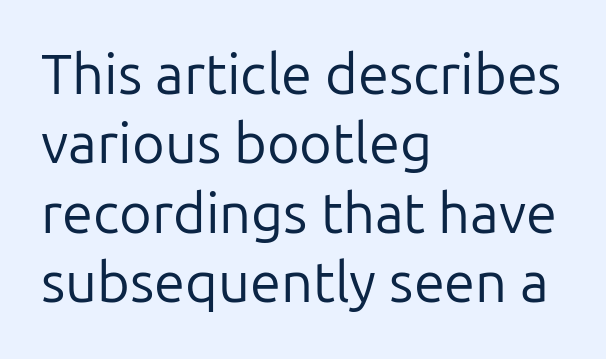
The image shows 56 px regular-weight sans-serif type, upright; set left-aligned, line spacing 1.24x, normal letter spacing, not underlined; low stroke contrast and a medium x-height.
